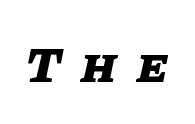
The passage shown is typed in a proportional face where columns would drift. Here the glyphs are tracked loosely, breaking word shapes into spaced letters. Strokes here are thick enough to call this a true bold. No word sits above an underline. The text carries the slant typical of an italic or oblique font.
